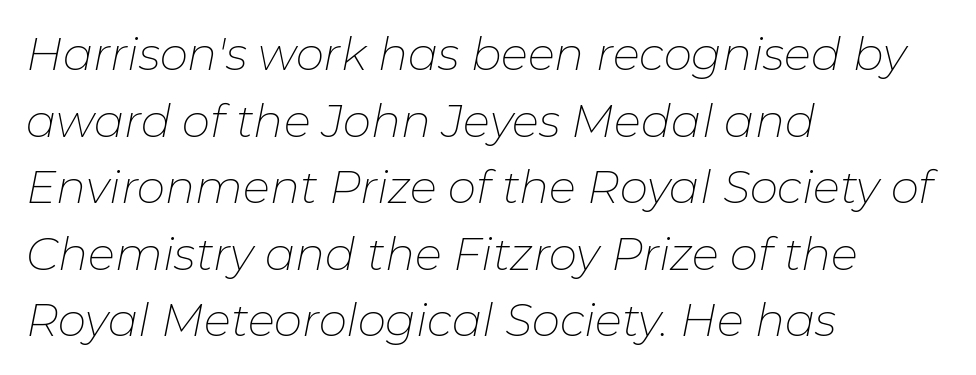
Q: Is the text bold? A: No.
Q: Is the text italic (slanted)? A: Yes, it leans right by about 11 degrees.
Q: Is the text underlined? A: No.
Q: How is the paragraph aligned? A: Left-aligned.
Q: Is the spacing between letters normal or unusually wide? A: Normal.
Q: Is the spacing between lines tight, normal or loose? A: Normal.
Q: Width (condensed, normal, or wide)? A: Normal.
Q: Stroke contrast? A: Low.
Q: x-height? A: Medium.
Q: Monospaced? A: No.
